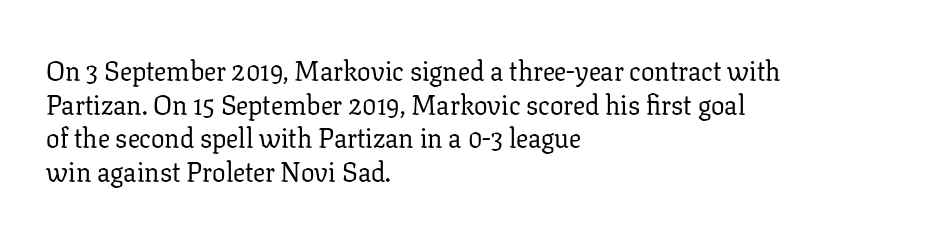
Whoever set this chose a conventional vertical rhythm. Each stroke keeps to a modest, everyday thickness or less. Is there any slant? The stems are plumb. Any mark beneath the type? The region is blank. Horizontal alignment here is leftward, the default for most running prose.
